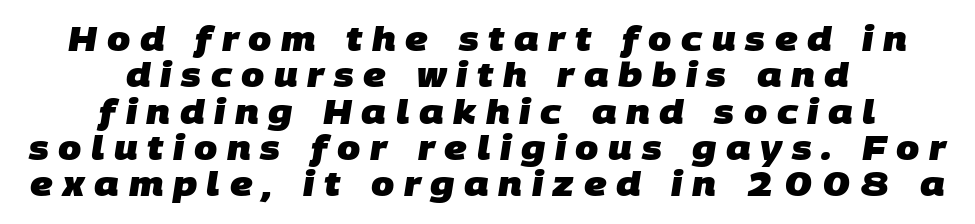
The image shows 33 px heavy sans-serif type; set centered, tight line spacing (1.1x), unusually wide letter spacing (+0.29 em), not underlined; low stroke contrast and a large x-height.
